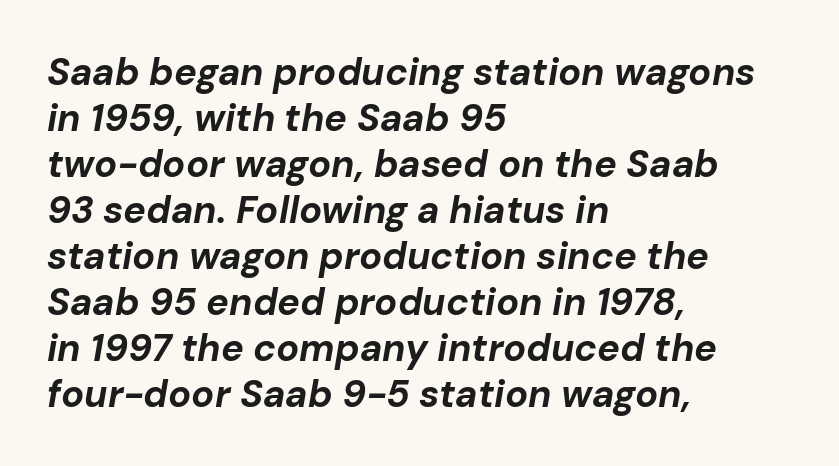
No extra tracking has been applied to these lines. Quick note: underline off. Looks like regular typesetting: each glyph gets only the width it needs. Every row of glyphs begins at an identical x-position on the left. The letters are slanted; this is an italic face.
